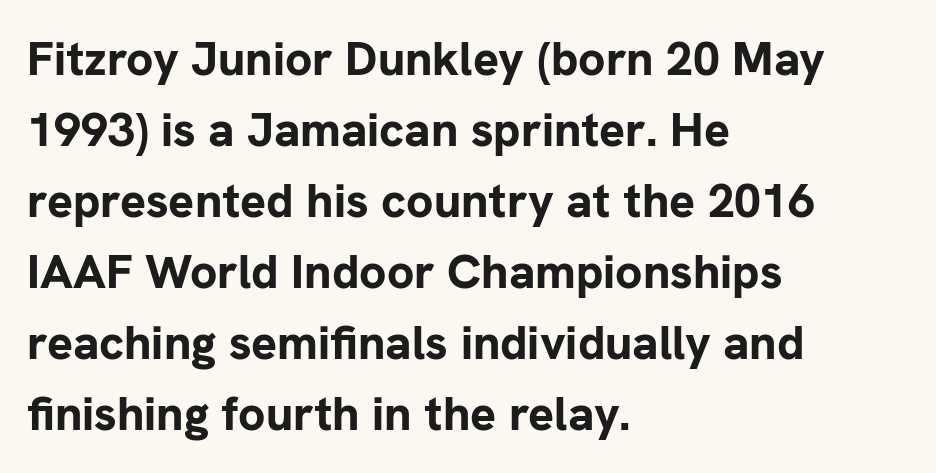
{"serif": "no", "italic": "no", "bold": "yes", "weight": "bold", "width": "normal", "stroke_contrast": "low", "x_height": "medium", "monospaced": "no", "underline": "no", "align": "left", "line_spacing": "normal", "line_spacing_ratio": 1.48, "letter_spacing": "normal", "letter_spacing_em": 0.0, "glyph_px": 48}
